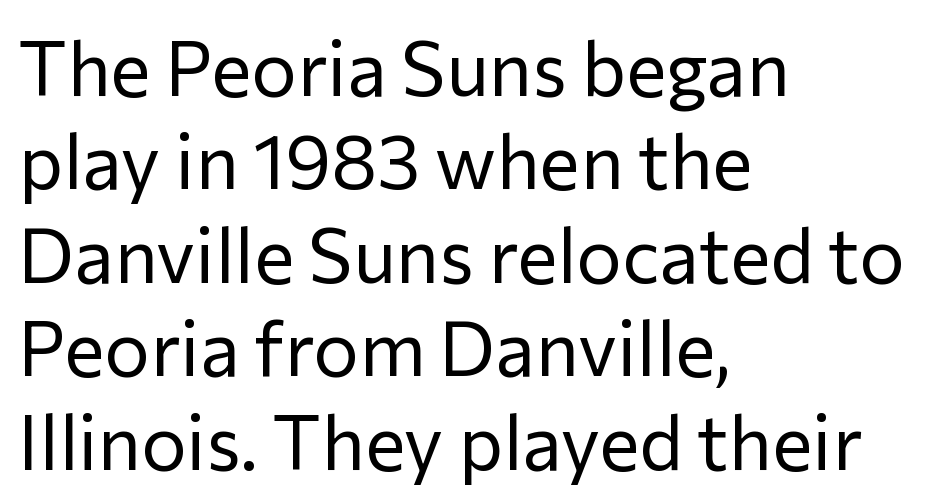
{"serif": "no", "italic": "no", "bold": "no", "weight": "regular", "width": "normal", "stroke_contrast": "low", "x_height": "medium", "monospaced": "no", "underline": "no", "align": "left", "line_spacing_ratio": 1.23, "letter_spacing": "normal", "letter_spacing_em": 0.0, "glyph_px": 76}
